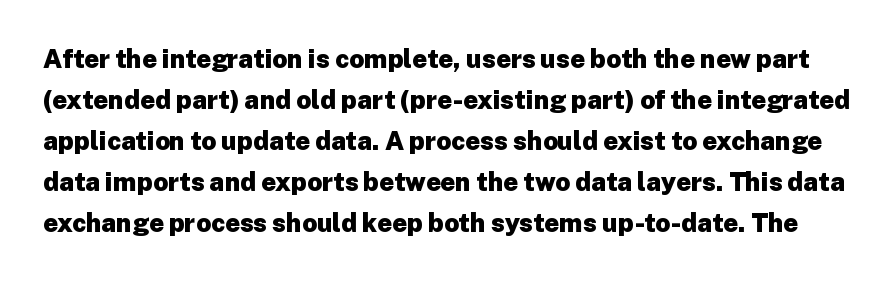
The image shows 26 px bold type, upright; set normal line spacing (1.58x), normal letter spacing, not underlined.
